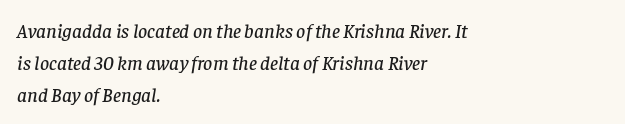
{"italic": "yes", "lean": "right", "slant_degrees": 8, "underline": "no", "align": "left", "line_spacing": "normal", "line_spacing_ratio": 1.59, "letter_spacing": "normal", "letter_spacing_em": 0.0, "glyph_px": 20}
